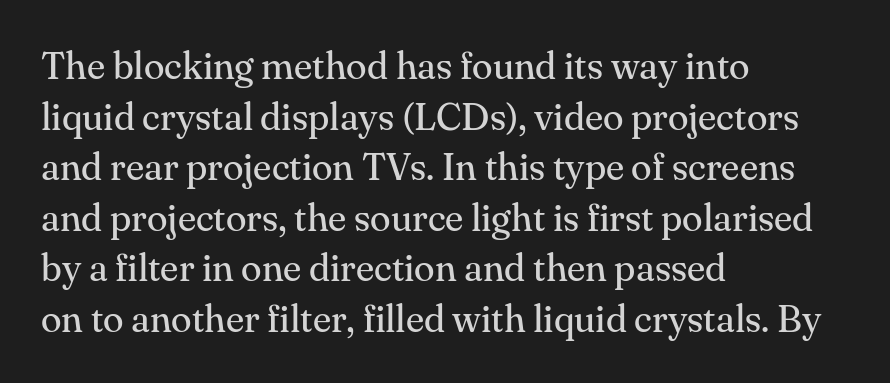
{"serif": "yes", "italic": "no", "bold": "no", "weight": "regular", "width": "normal", "stroke_contrast": "medium", "x_height": "small", "monospaced": "no", "underline": "no", "align": "left", "line_spacing": "normal", "line_spacing_ratio": 1.33, "letter_spacing": "normal", "letter_spacing_em": 0.0, "glyph_px": 38}
